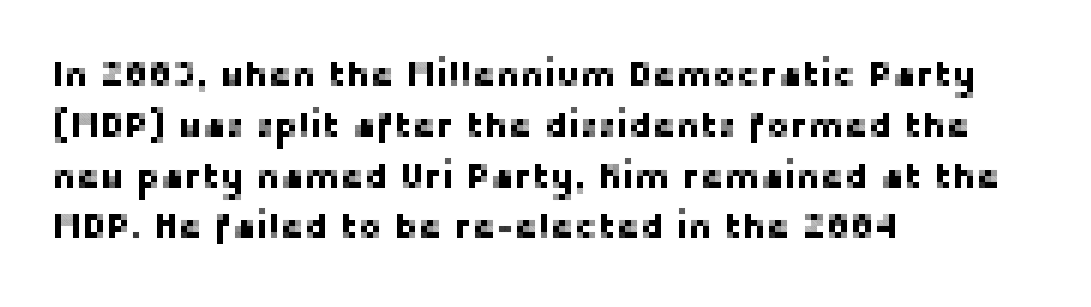
{"serif": "no", "italic": "no", "width": "normal", "stroke_contrast": "low", "x_height": "medium", "monospaced": "no", "underline": "no", "align": "left", "line_spacing": "normal", "line_spacing_ratio": 1.41, "letter_spacing": "normal", "letter_spacing_em": 0.0, "glyph_px": 36}
